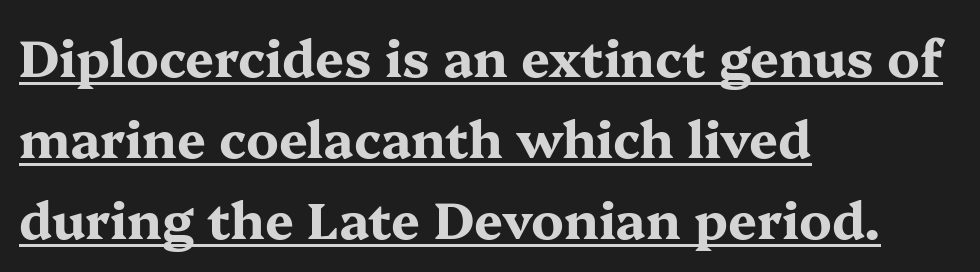
The image shows 51 px bold, wide serif type, upright; set left-aligned, normal line spacing (1.59x), normal letter spacing, underlined; medium stroke contrast and a medium x-height.
